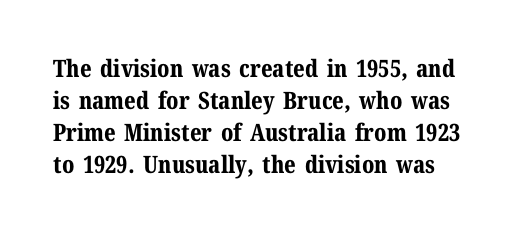
{"italic": "no", "bold": "yes", "underline": "no", "line_spacing": "normal", "line_spacing_ratio": 1.33, "letter_spacing": "normal", "letter_spacing_em": 0.0, "glyph_px": 24}
